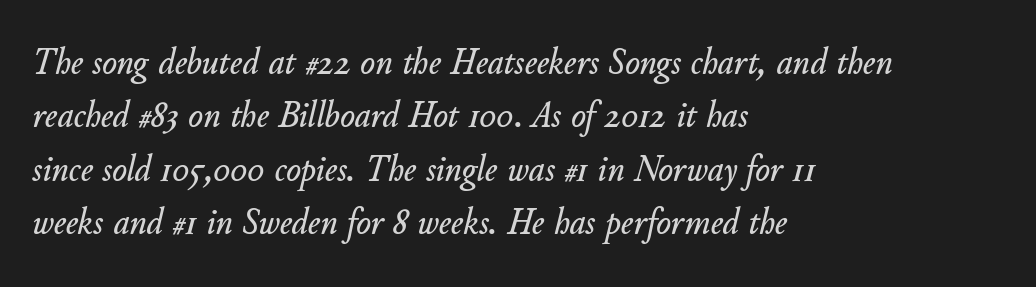
The image shows 39 px text type, italic (leaning right); set left-aligned, normal line spacing (1.37x), normal letter spacing, not underlined; low stroke contrast and a small x-height.
